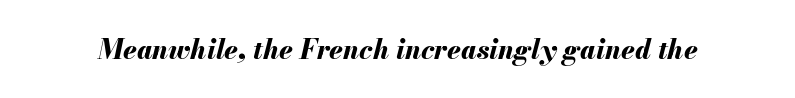
{"italic": "yes", "lean": "right", "slant_degrees": 13, "bold": "yes", "underline": "no", "letter_spacing": "normal", "letter_spacing_em": 0.0, "glyph_px": 27}
